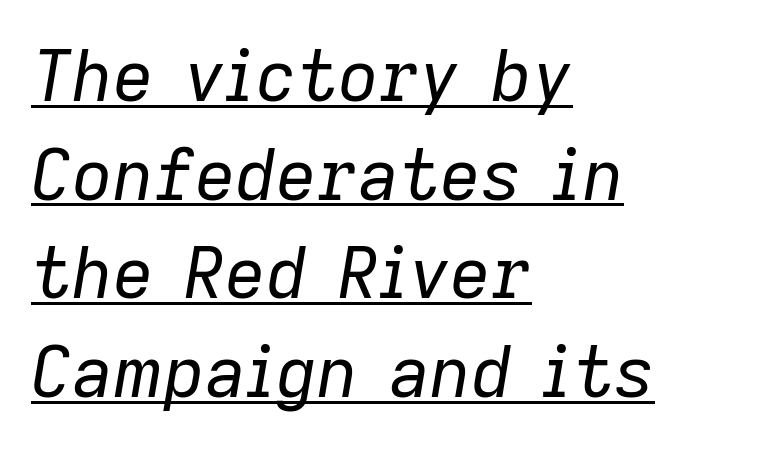
Q: Is the text bold? A: No.
Q: Is the text italic (slanted)? A: Yes, it leans right by about 9 degrees.
Q: Is the text underlined? A: Yes.
Q: How is the paragraph aligned? A: Left-aligned.
Q: Is the spacing between letters normal or unusually wide? A: Normal.
Q: Is the spacing between lines tight, normal or loose? A: Normal.
Q: Width (condensed, normal, or wide)? A: Normal.
Q: Stroke contrast? A: Low.
Q: x-height? A: Medium.
Q: Monospaced? A: No.
